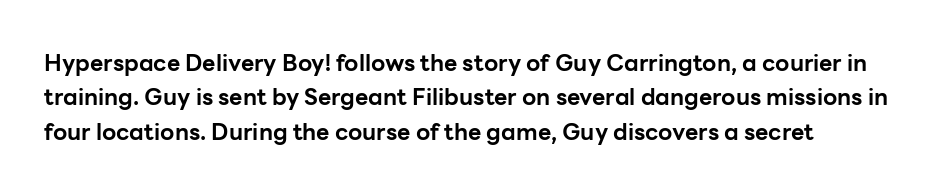
The letters are bold, with thick, heavy strokes. Descender tails drop into unmarked territory. The leading is moderate, giving the passage an even texture. The typography opts for an upright posture over an oblique one.
